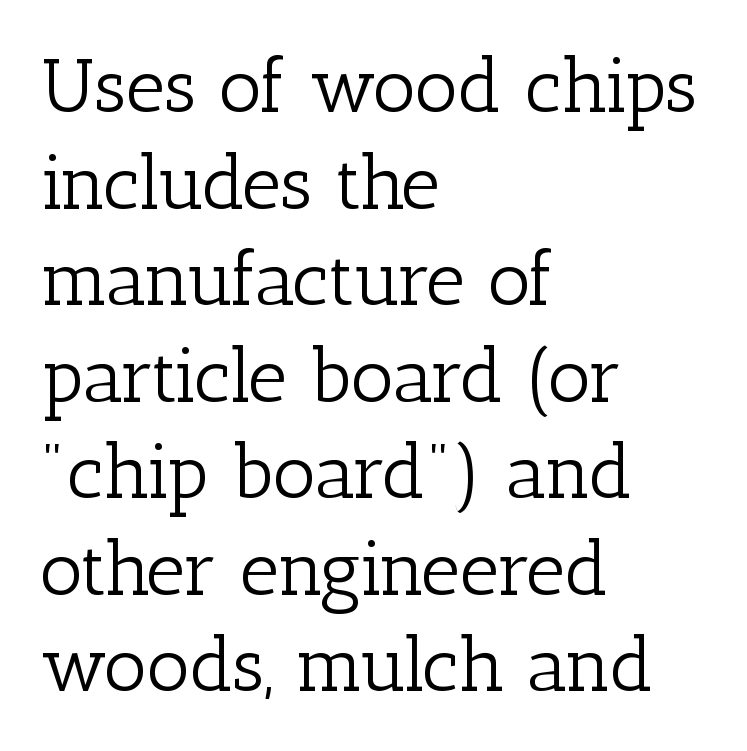
{"serif": "yes", "italic": "no", "bold": "no", "weight": "light", "width": "normal", "stroke_contrast": "low", "x_height": "medium", "monospaced": "no", "underline": "no", "align": "left", "line_spacing": "normal", "line_spacing_ratio": 1.27, "letter_spacing": "normal", "letter_spacing_em": 0.0, "glyph_px": 76}
